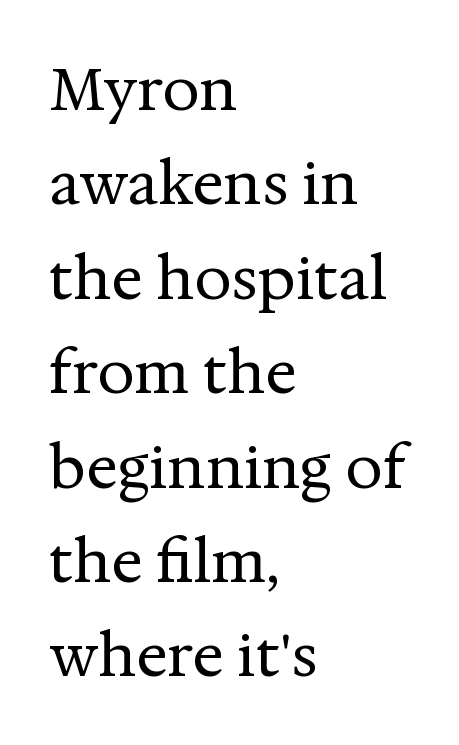
Q: Is the text bold? A: No.
Q: Is the text italic (slanted)? A: No, it is upright.
Q: Is the typeface a serif or a sans-serif typeface? A: Serif.
Q: Is the text underlined? A: No.
Q: How is the paragraph aligned? A: Left-aligned.
Q: Is the spacing between letters normal or unusually wide? A: Normal.
Q: Is the spacing between lines tight, normal or loose? A: Normal.
Q: Width (condensed, normal, or wide)? A: Normal.
Q: Stroke contrast? A: Medium.
Q: x-height? A: Medium.
Q: Monospaced? A: No.
